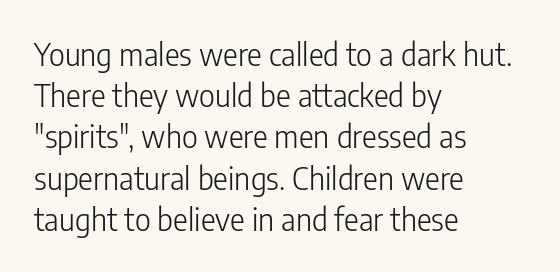
{"serif": "no", "italic": "no", "bold": "no", "weight": "light", "width": "condensed", "stroke_contrast": "low", "x_height": "medium", "monospaced": "no", "underline": "no", "align": "left", "line_spacing": "normal", "line_spacing_ratio": 1.33, "letter_spacing": "normal", "letter_spacing_em": 0.0, "glyph_px": 31}
